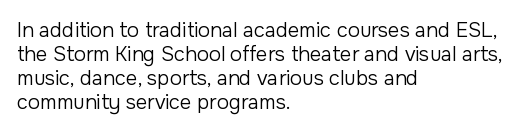
{"italic": "no", "bold": "no", "underline": "no", "align": "left", "line_spacing_ratio": 1.2, "letter_spacing": "normal", "letter_spacing_em": 0.0, "glyph_px": 20}
